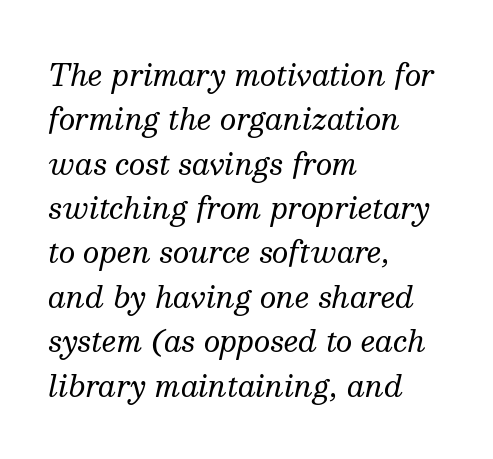
A typesetter would call this proportional, since set widths differ per character. The glyphs in this specimen are seriffed. Horizontally, the lines are justified to the leading edge only. Ink coverage per letter is moderate at most.
